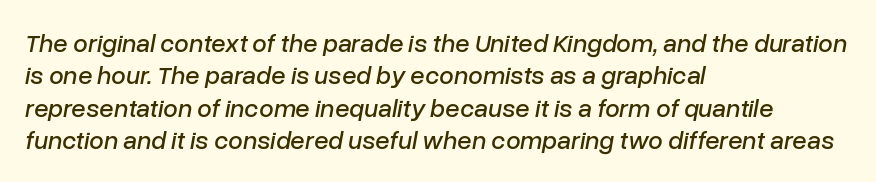
Q: Is the text italic (slanted)? A: Yes, it leans right by about 10 degrees.
Q: Is the text underlined? A: No.
Q: How is the paragraph aligned? A: Left-aligned.
Q: Is the spacing between letters normal or unusually wide? A: Normal.
Q: Is the spacing between lines tight, normal or loose? A: Normal.
